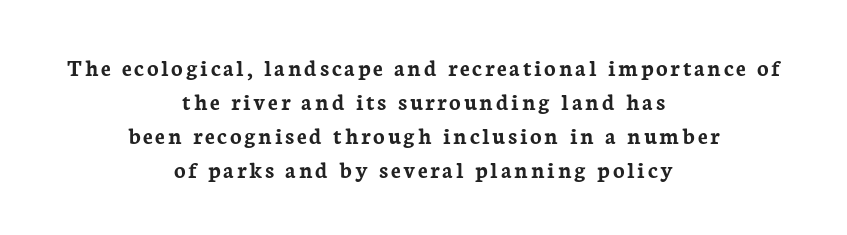
{"italic": "no", "bold": "yes", "underline": "no", "align": "center", "line_spacing": "normal", "line_spacing_ratio": 1.41, "glyph_px": 24}
